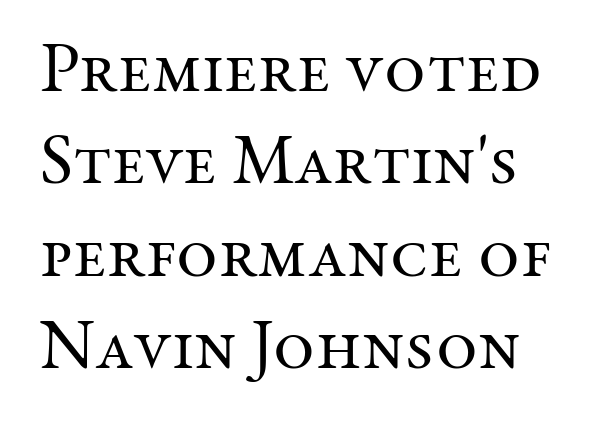
{"serif": "yes", "italic": "no", "bold": "no", "weight": "regular", "width": "normal", "stroke_contrast": "medium", "x_height": "medium", "monospaced": "no", "underline": "no", "align": "left", "line_spacing": "normal", "line_spacing_ratio": 1.3, "letter_spacing": "normal", "letter_spacing_em": 0.0, "glyph_px": 71}
